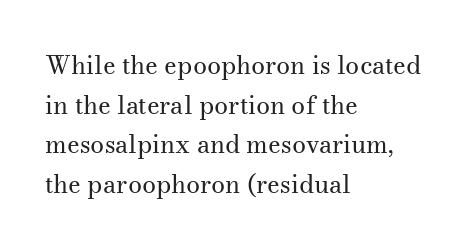
{"italic": "no", "bold": "no", "underline": "no", "align": "left", "line_spacing": "normal", "line_spacing_ratio": 1.59, "letter_spacing": "normal", "letter_spacing_em": 0.0, "glyph_px": 25}
